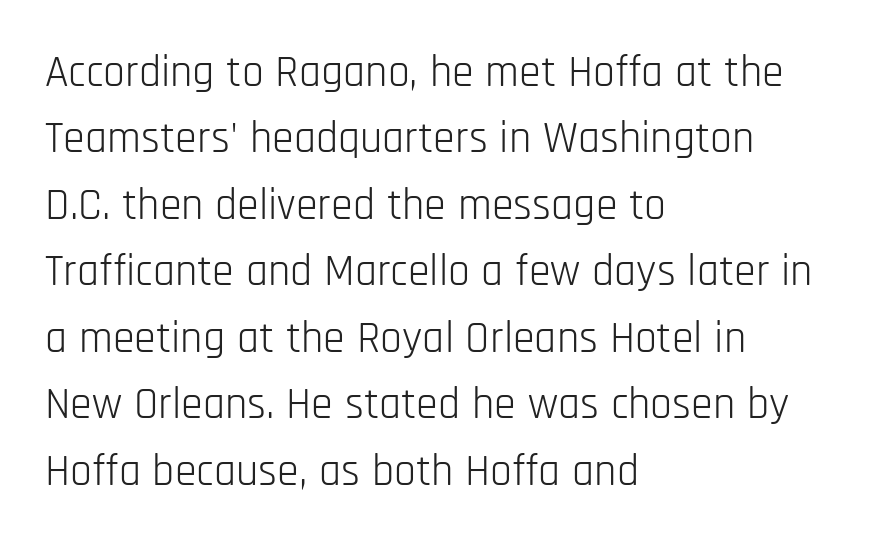
{"serif": "no", "italic": "no", "bold": "no", "weight": "light", "width": "condensed", "stroke_contrast": "low", "x_height": "large", "monospaced": "no", "underline": "no", "align": "left", "line_spacing": "normal", "line_spacing_ratio": 1.51, "letter_spacing": "normal", "letter_spacing_em": 0.0, "glyph_px": 44}
